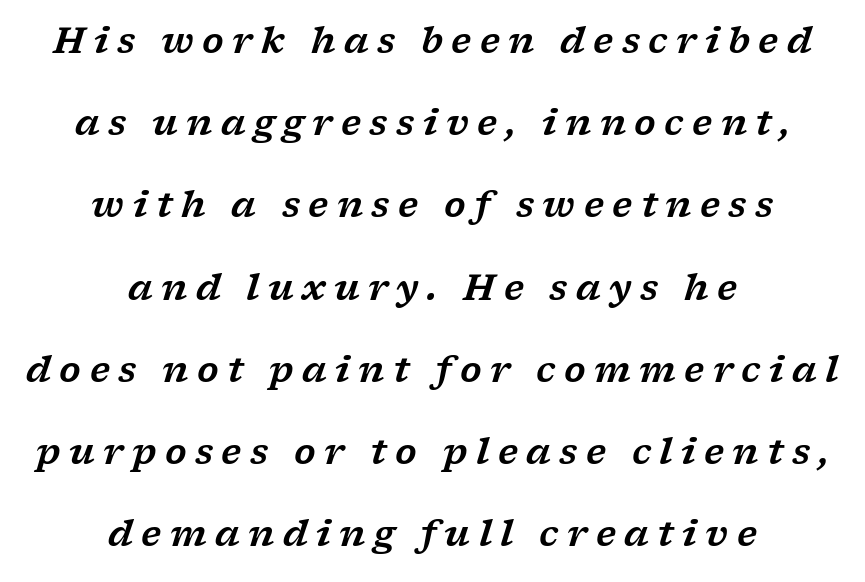
Q: Is the text italic (slanted)? A: Yes, it leans right by about 17 degrees.
Q: Is the typeface a serif or a sans-serif typeface? A: Serif.
Q: Is the text underlined? A: No.
Q: How is the paragraph aligned? A: Centered.
Q: Is the spacing between letters normal or unusually wide? A: Unusually wide.
Q: Is the spacing between lines tight, normal or loose? A: Loose.
Q: Width (condensed, normal, or wide)? A: Wide.
Q: Stroke contrast? A: Low.
Q: x-height? A: Medium.
Q: Monospaced? A: No.
